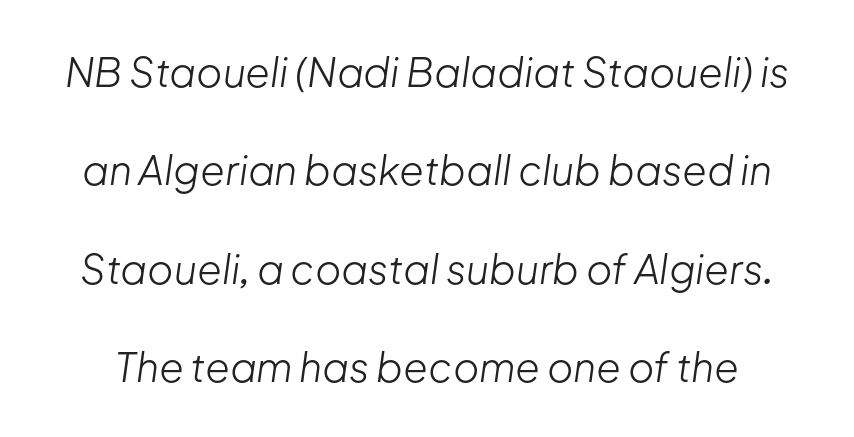
The passage shown has conventional tracking throughout. The block of text is sparse from top to bottom, with ample space between rows. Italic: yes, the glyphs are oblique. This sample has the flowing, uneven cadence of proportional lettering. Summary of weight: not heavy and not bold.
